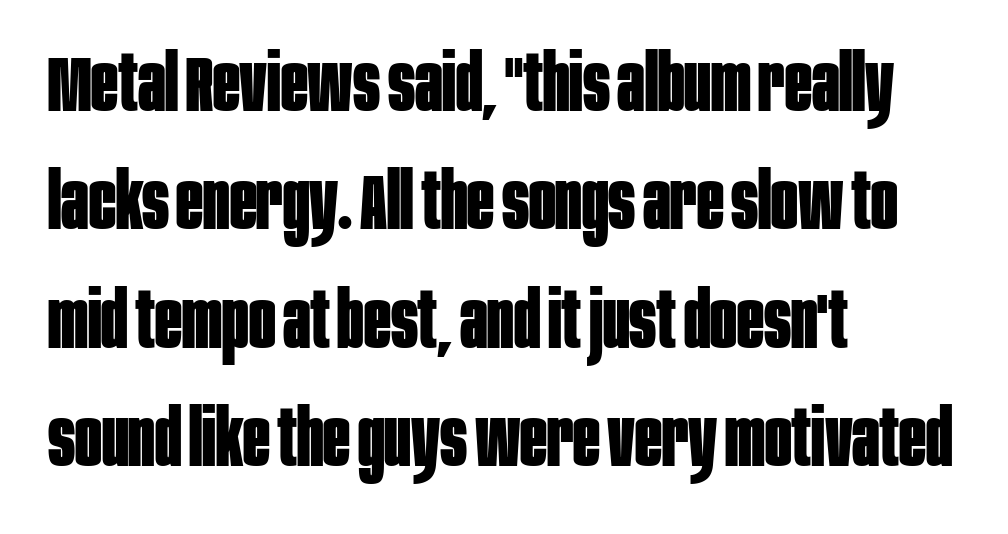
{"serif": "no", "italic": "no", "bold": "yes", "weight": "bold", "width": "condensed", "stroke_contrast": "low", "x_height": "large", "monospaced": "no", "underline": "no", "align": "left", "line_spacing": "normal", "line_spacing_ratio": 1.5, "letter_spacing": "normal", "letter_spacing_em": 0.0, "glyph_px": 79}
